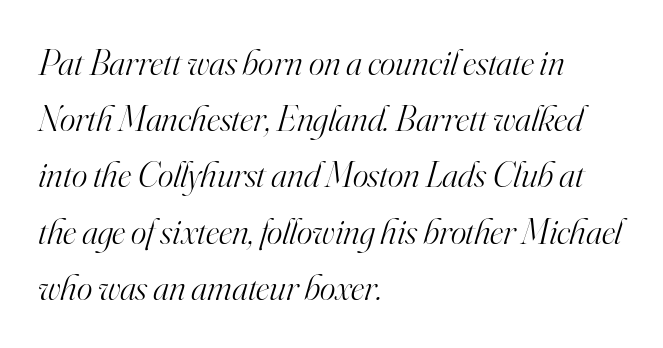
The text carries the slant typical of an italic or oblique font. Varying glyph widths throughout — classic text-font behaviour. This sample uses plain, unmodified letter spacing. Quick note: underline off. This rendering employs a face with finishing strokes, i.e., a serif. Line spacing here is normal.
